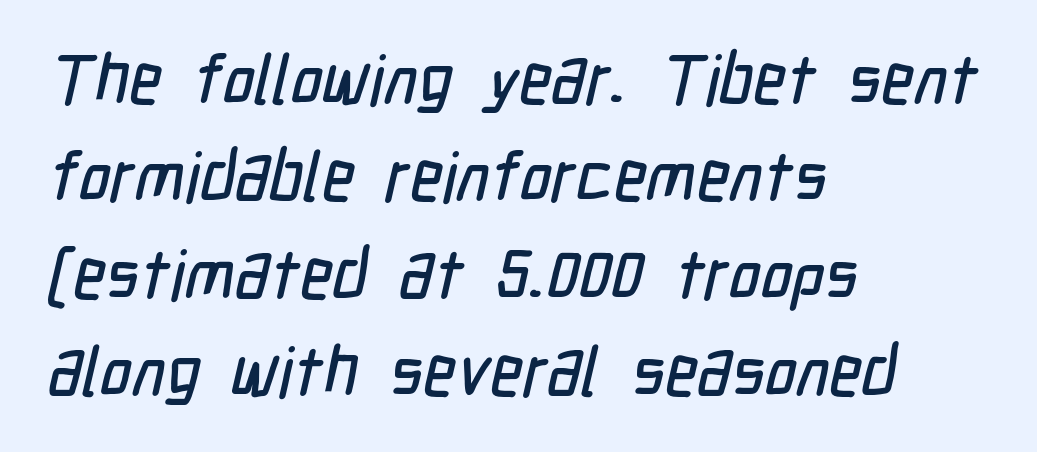
You can tell from the bare stems that sans-serif type was used. A typesetter would call this zero additional tracking. The passage is arranged the way most books set body copy — flush left. Proportional: the letters do not fall into vertical columns.
